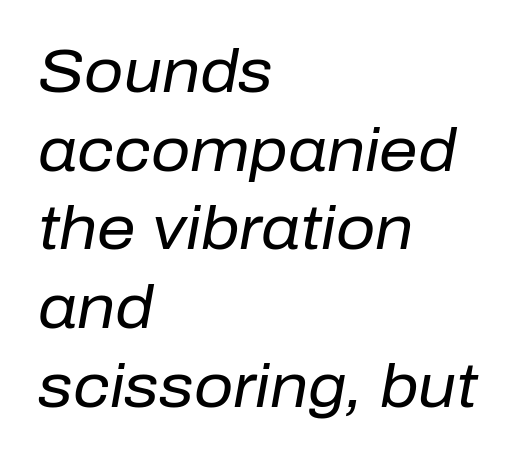
Is the block centered? No — it sits flush against the left margin. The face used here is proportionally spaced, like ordinary book or web type. Clear beneath every line of the passage. Nobody touched the tracking dial on this one. Regular leading. Stem width sits at or under what a default text font uses.
